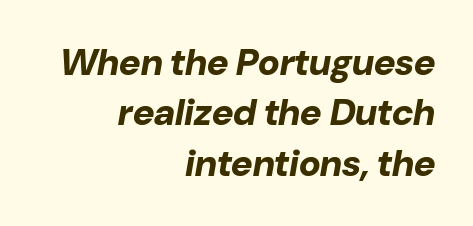
Q: Is the text bold? A: Yes.
Q: Is the text italic (slanted)? A: Yes, it leans right by about 10 degrees.
Q: Is the text underlined? A: No.
Q: How is the paragraph aligned? A: Right-aligned.
Q: Is the spacing between letters normal or unusually wide? A: Normal.
Q: Is the spacing between lines tight, normal or loose? A: Normal.
Q: Width (condensed, normal, or wide)? A: Normal.
Q: Stroke contrast? A: Low.
Q: x-height? A: Medium.
Q: Monospaced? A: No.
